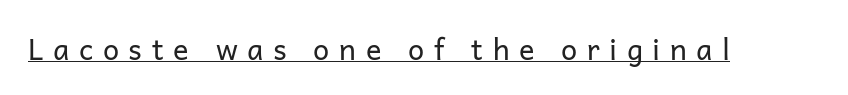
{"serif": "no", "italic": "no", "bold": "no", "weight": "regular", "width": "normal", "stroke_contrast": "low", "x_height": "medium", "monospaced": "no", "underline": "yes", "letter_spacing": "wide", "letter_spacing_em": 0.33, "glyph_px": 29}
